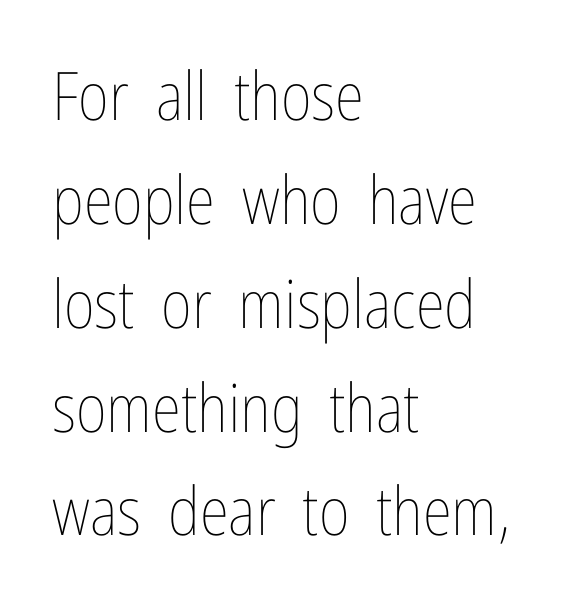
Descender tails drop into unmarked territory. Is the block centered? No — it sits flush against the left margin. The cut favours lightness, reaching ordinary text weight at its darkest. Leading: standard.
